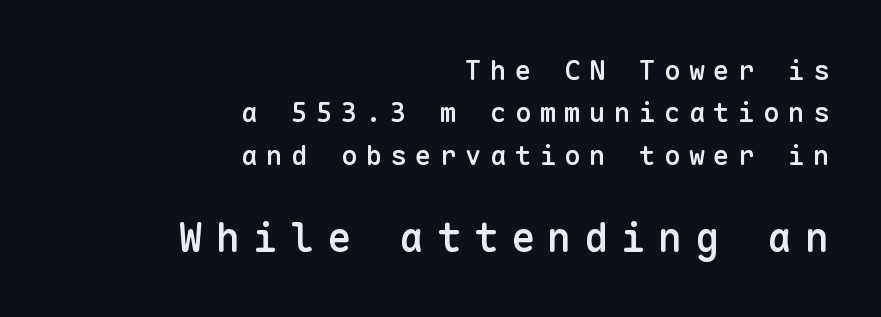
{"serif": "no", "italic": "no", "bold": "semi", "weight": "semibold", "width": "normal", "stroke_contrast": "low", "x_height": "medium", "monospaced": "yes", "underline": "no", "align": "right", "line_spacing": "normal", "line_spacing_ratio": 1.57, "letter_spacing": "wide", "letter_spacing_em": 0.32, "larger_block": "second", "size_ratio": 1.48, "glyph_px": 40}
